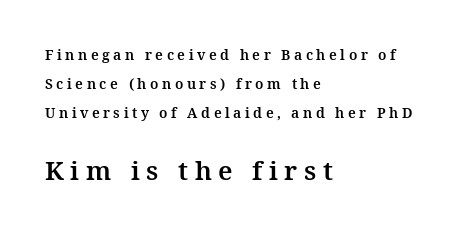
Q: Is the text italic (slanted)? A: No, it is upright.
Q: Is the text underlined? A: No.
Q: How is the paragraph aligned? A: Left-aligned.
Q: Is the spacing between letters normal or unusually wide? A: Unusually wide.
Q: Is the spacing between lines tight, normal or loose? A: Loose.
Q: Which block of text is set in a larger size, the first (top) or the second (bottom)? A: The second (bottom) one.
